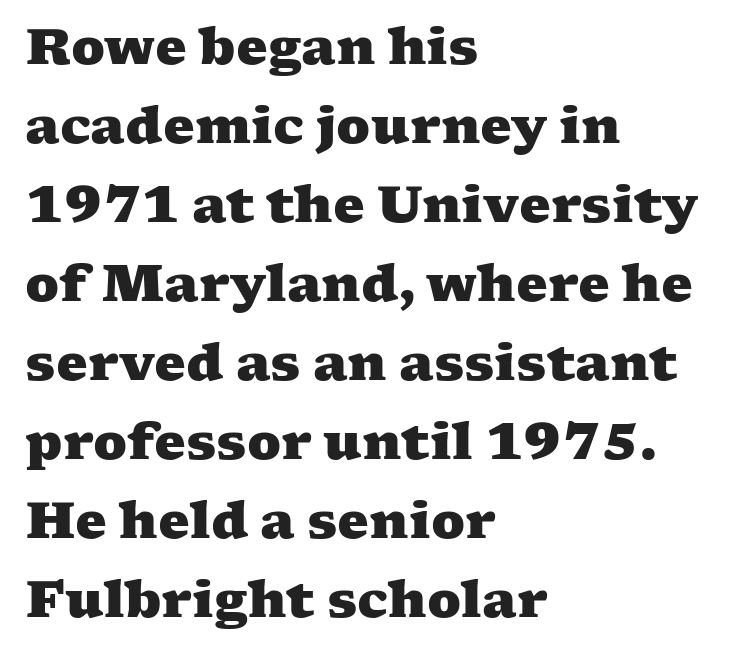
The designer went with a serif here, giving each stem small feet. Typeset ragged right — the left edge is the straight one. Just letters on the line, the space beneath them empty. Letter spacing: default. Quick note: interline space is typical. The rendering uses natural spacing where letterforms have individual widths.
